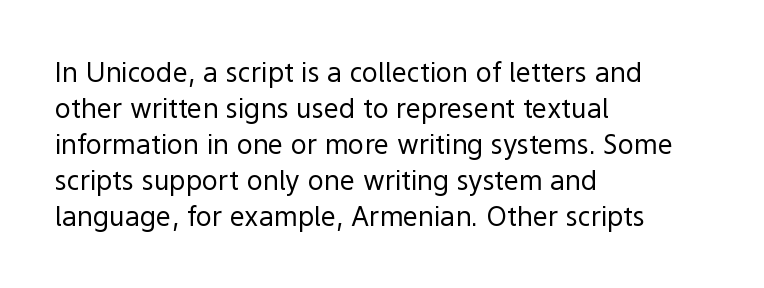
A clean baseline with only descenders dipping below it. The letters stand upright; this is a roman face. The letterforms sit shoulder to shoulder at normal distance. The compositor pushed each line to the left boundary.
